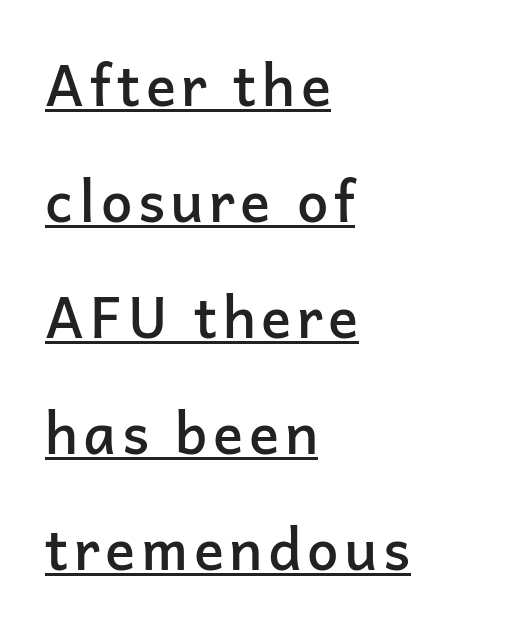
The image shows 56 px semibold sans-serif type, upright; set left-aligned, loose line spacing (2.07x), underlined; low stroke contrast and a medium x-height.
